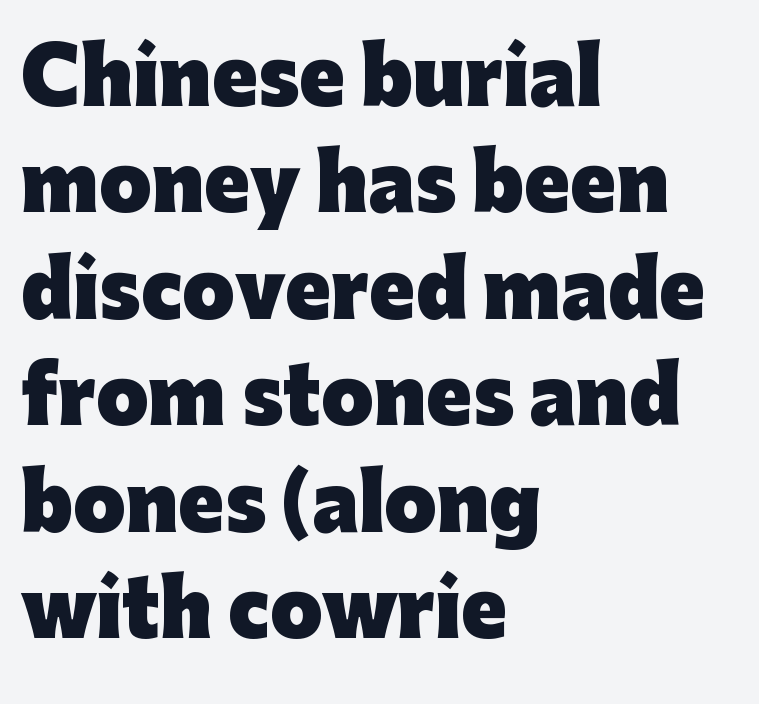
Q: Is the text bold? A: Yes.
Q: Is the text italic (slanted)? A: No, it is upright.
Q: Is the typeface a serif or a sans-serif typeface? A: Sans-serif.
Q: Is the text underlined? A: No.
Q: How is the paragraph aligned? A: Left-aligned.
Q: Is the spacing between letters normal or unusually wide? A: Normal.
Q: Is the spacing between lines tight, normal or loose? A: Normal.
Q: Width (condensed, normal, or wide)? A: Normal.
Q: Stroke contrast? A: Low.
Q: x-height? A: Medium.
Q: Monospaced? A: No.
